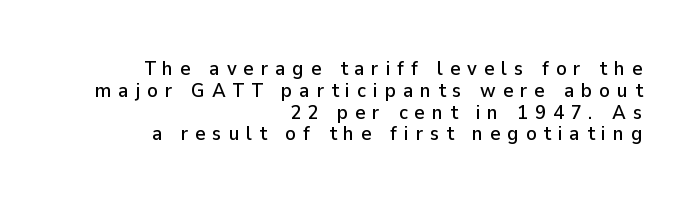
Where is the straight margin? On the right. Display-style spreading of the glyphs; the letterfit is very open. Unmarked baselines from the first word to the last. Each new line begins almost immediately beneath the previous one. Notice how the stems are strictly vertical — no italics here.
